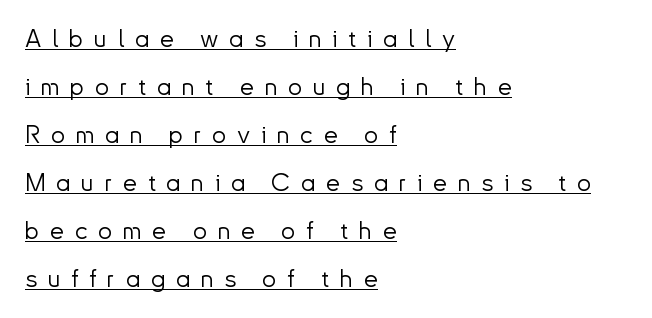
Q: Is the text bold? A: No.
Q: Is the text italic (slanted)? A: No, it is upright.
Q: Is the text underlined? A: Yes.
Q: How is the paragraph aligned? A: Left-aligned.
Q: Is the spacing between letters normal or unusually wide? A: Unusually wide.
Q: Is the spacing between lines tight, normal or loose? A: Loose.
